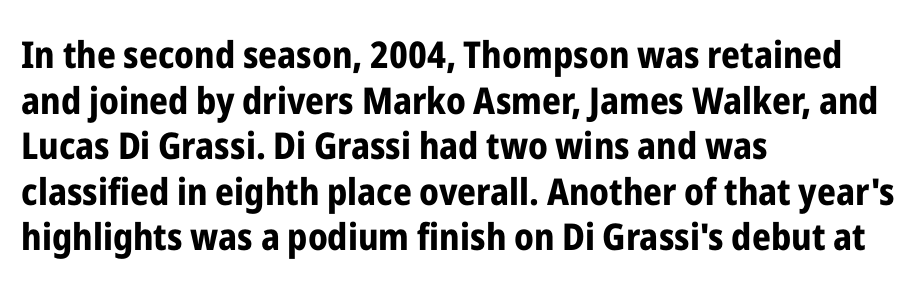
Q: Is the text bold? A: Yes.
Q: Is the text italic (slanted)? A: No, it is upright.
Q: Is the typeface a serif or a sans-serif typeface? A: Sans-serif.
Q: Is the text underlined? A: No.
Q: How is the paragraph aligned? A: Left-aligned.
Q: Is the spacing between letters normal or unusually wide? A: Normal.
Q: Width (condensed, normal, or wide)? A: Condensed.
Q: Stroke contrast? A: Low.
Q: x-height? A: Medium.
Q: Monospaced? A: No.
